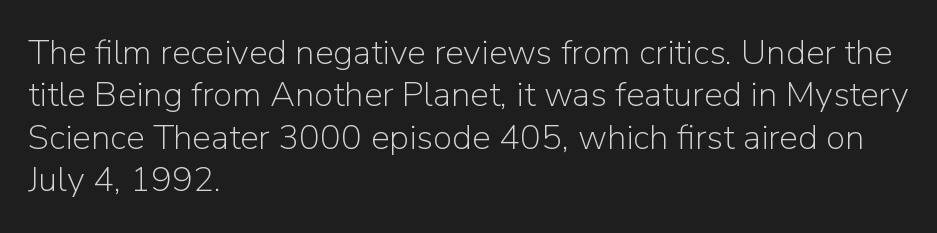
{"serif": "no", "italic": "no", "bold": "no", "weight": "light", "width": "normal", "stroke_contrast": "low", "x_height": "medium", "monospaced": "no", "underline": "no", "align": "left", "line_spacing_ratio": 1.21, "letter_spacing": "normal", "letter_spacing_em": 0.0, "glyph_px": 35}
